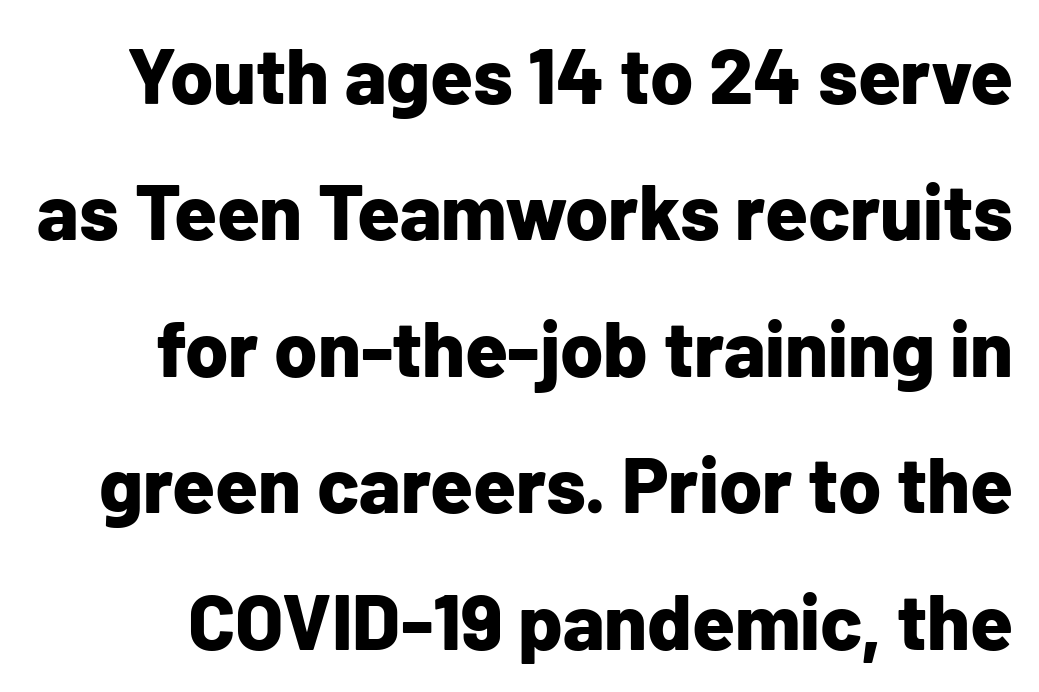
{"serif": "no", "italic": "no", "bold": "yes", "weight": "bold", "width": "normal", "stroke_contrast": "low", "x_height": "medium", "monospaced": "no", "underline": "no", "line_spacing_ratio": 1.75, "letter_spacing": "normal", "letter_spacing_em": 0.0, "glyph_px": 78}
